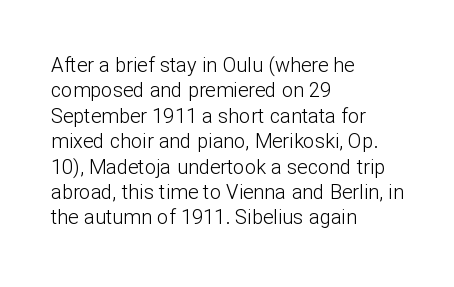
Q: Is the text bold? A: No.
Q: Is the text italic (slanted)? A: No, it is upright.
Q: Is the text underlined? A: No.
Q: How is the paragraph aligned? A: Left-aligned.
Q: Is the spacing between letters normal or unusually wide? A: Normal.
Q: Is the spacing between lines tight, normal or loose? A: Normal.
